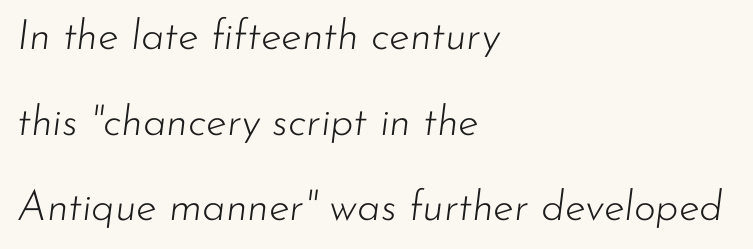
{"italic": "yes", "lean": "right", "slant_degrees": 7, "bold": "no", "weight": "light", "width": "normal", "stroke_contrast": "low", "x_height": "small", "monospaced": "no", "underline": "no", "align": "left", "line_spacing": "loose", "line_spacing_ratio": 2.04, "letter_spacing": "normal", "letter_spacing_em": 0.0, "glyph_px": 42}
